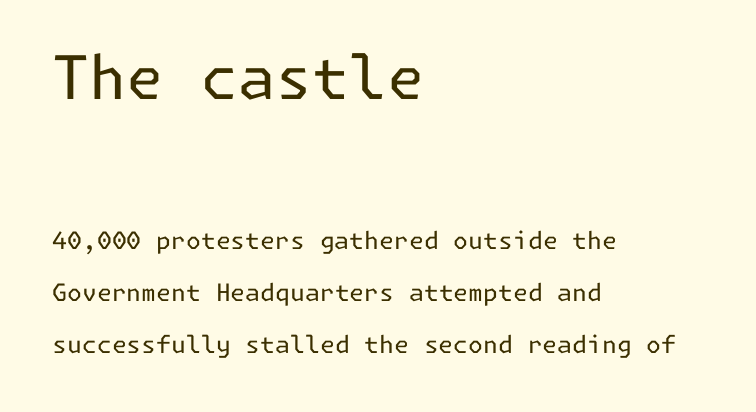
The passage shown is typeset with a sans-serif family. This rendering uses left alignment, leaving the right contour irregular. You could call the tracking neutral — neither tight nor loose. This is not heavy type; no bold has been used. The gap between lines stays unmarked. A typesetter would call this leading open, well beyond the default.
